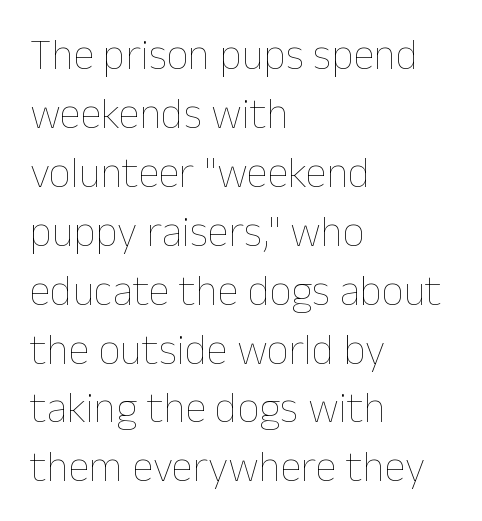
Q: Is the text bold? A: No.
Q: Is the text italic (slanted)? A: No, it is upright.
Q: Is the text underlined? A: No.
Q: How is the paragraph aligned? A: Left-aligned.
Q: Is the spacing between letters normal or unusually wide? A: Normal.
Q: Is the spacing between lines tight, normal or loose? A: Normal.
Q: Width (condensed, normal, or wide)? A: Normal.
Q: Stroke contrast? A: Low.
Q: x-height? A: Medium.
Q: Monospaced? A: No.
